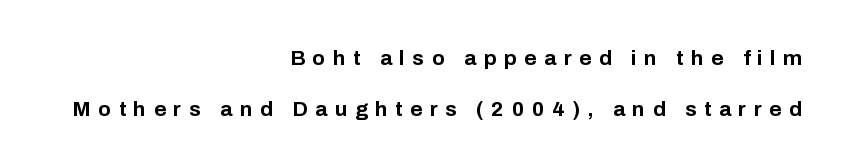
Q: Is the text bold? A: Yes.
Q: Is the text italic (slanted)? A: No, it is upright.
Q: Is the text underlined? A: No.
Q: How is the paragraph aligned? A: Right-aligned.
Q: Is the spacing between letters normal or unusually wide? A: Unusually wide.
Q: Is the spacing between lines tight, normal or loose? A: Loose.
